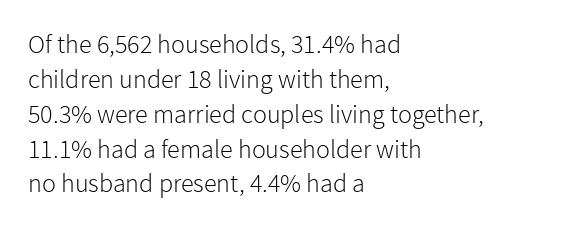
The image shows 26 px text type, upright; set left-aligned, normal line spacing (1.34x), normal letter spacing, not underlined.
